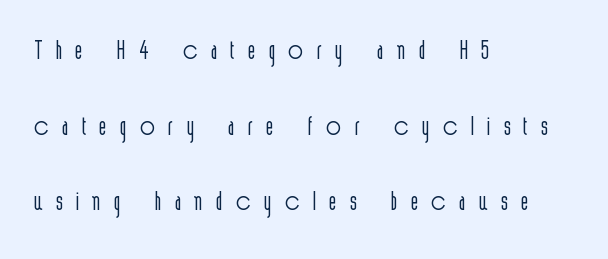
This sample trades compactness for vertical openness between lines. Here the designer chose a conventional face with non-uniform glyph widths. This sample uses an upright cut, with every glyph sitting square on the baseline. Heaviness? Minimal to ordinary, like unemphasized prose. Tracking here is generous; glyphs stand well apart from one another.
